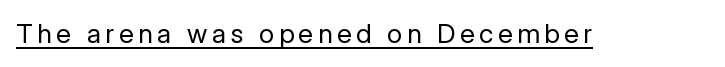
Q: Is the text bold? A: No.
Q: Is the text italic (slanted)? A: No, it is upright.
Q: Is the text underlined? A: Yes.
